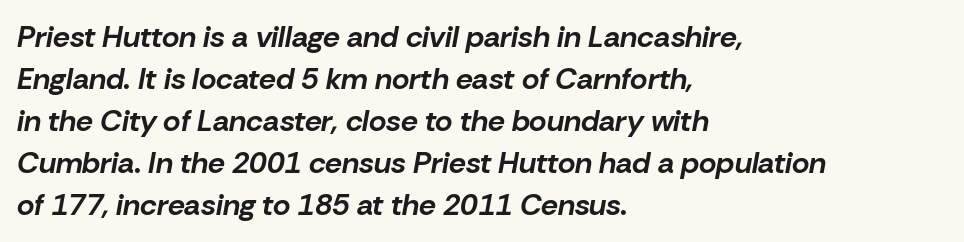
This block has exactly the height ordinary leading produces. The letterforms sit shoulder to shoulder at normal distance. Do the characters align in a grid? No, the font is proportional. When letters slant like this, we call the style italic. Stroke thickness is high; the sample reads as a true bold. A bare baseline throughout the passage.
